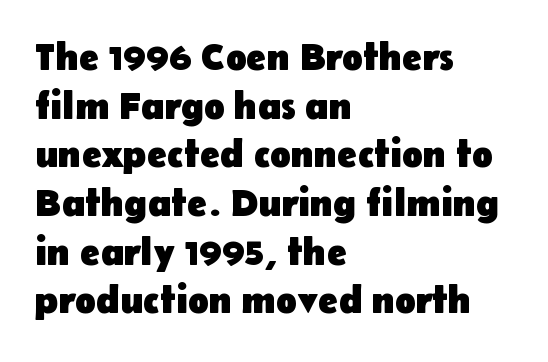
Q: Is the text bold? A: Yes.
Q: Is the text italic (slanted)? A: No, it is upright.
Q: Is the typeface a serif or a sans-serif typeface? A: Sans-serif.
Q: Is the text underlined? A: No.
Q: How is the paragraph aligned? A: Left-aligned.
Q: Is the spacing between letters normal or unusually wide? A: Normal.
Q: Is the spacing between lines tight, normal or loose? A: Normal.
Q: Width (condensed, normal, or wide)? A: Normal.
Q: Stroke contrast? A: Low.
Q: x-height? A: Medium.
Q: Monospaced? A: No.
